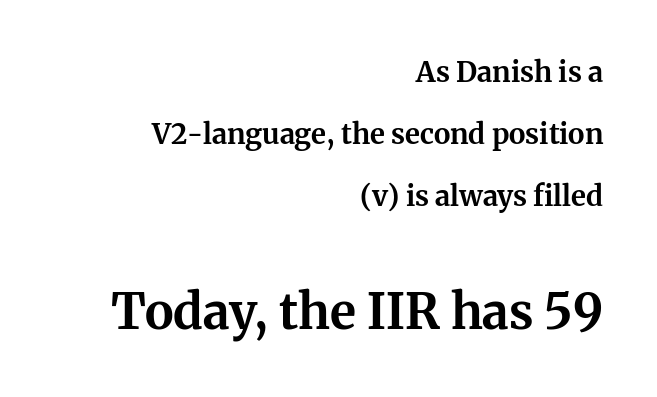
In this sample the second text group is rendered at the bigger scale. A typesetter would call this proportional, since set widths differ per character. Typographically, this falls in the serif category. Every row of glyphs terminates at an identical x-position on the right.
